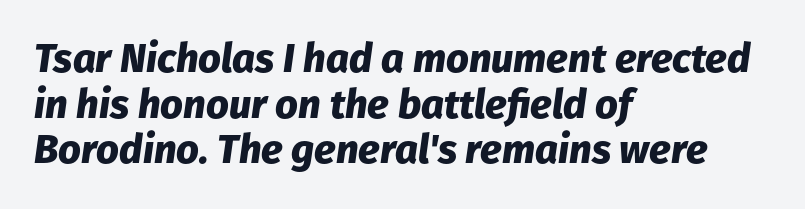
Weight check: bold — yes, fully. Varying glyph widths throughout — classic text-font behaviour. The typesetter chose a ragged-right arrangement here. The rendering uses a small line-height, squeezing the rows.
